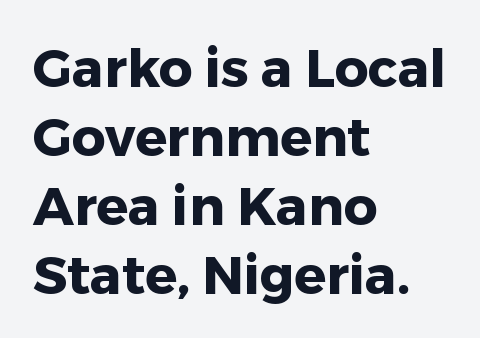
The image shows 53 px heavy sans-serif type, upright; set left-aligned, normal line spacing (1.3x), normal letter spacing, not underlined; low stroke contrast and a medium x-height.
